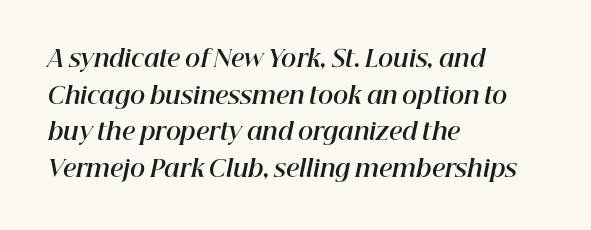
Q: Is the text bold? A: Yes.
Q: Is the text italic (slanted)? A: Yes, it leans right by about 12 degrees.
Q: Is the text underlined? A: No.
Q: How is the paragraph aligned? A: Left-aligned.
Q: Is the spacing between letters normal or unusually wide? A: Normal.
Q: Is the spacing between lines tight, normal or loose? A: Normal.
